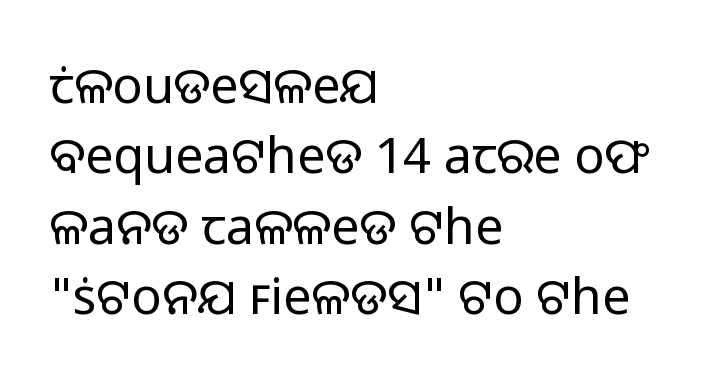
{"serif": "no", "italic": "no", "bold": "no", "weight": "regular", "width": "normal", "stroke_contrast": "low", "x_height": "medium", "monospaced": "no", "underline": "no", "align": "left", "line_spacing": "normal", "line_spacing_ratio": 1.41, "letter_spacing": "normal", "letter_spacing_em": 0.0, "glyph_px": 50}
